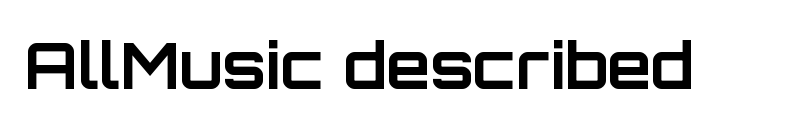
The image shows 64 px bold sans-serif type, upright; set normal letter spacing, not underlined; low stroke contrast and a large x-height.
